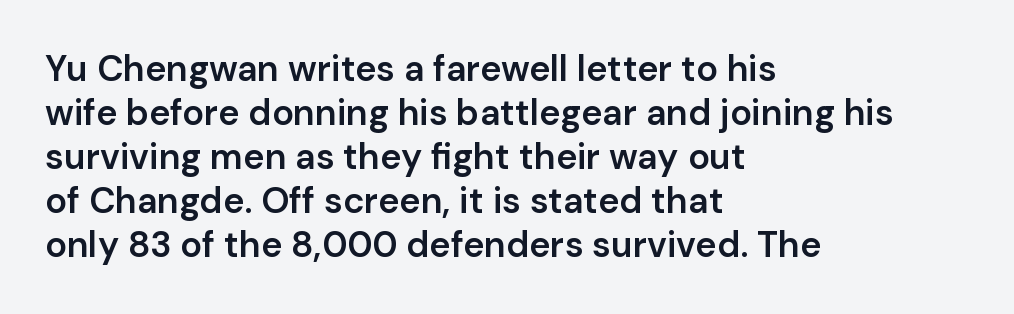
Q: Is the text bold? A: Semi-bold.
Q: Is the text italic (slanted)? A: No, it is upright.
Q: Is the typeface a serif or a sans-serif typeface? A: Sans-serif.
Q: Is the text underlined? A: No.
Q: How is the paragraph aligned? A: Left-aligned.
Q: Is the spacing between letters normal or unusually wide? A: Normal.
Q: Width (condensed, normal, or wide)? A: Normal.
Q: Stroke contrast? A: Low.
Q: x-height? A: Medium.
Q: Monospaced? A: No.
